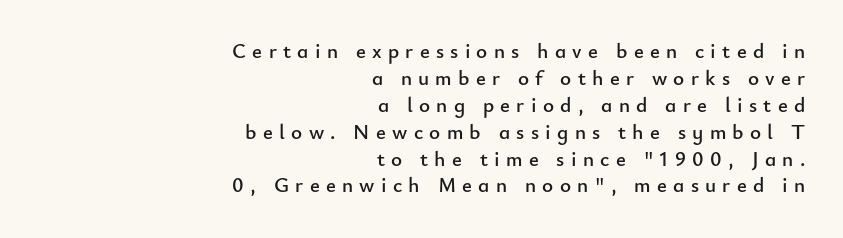
{"italic": "no", "underline": "no", "align": "right", "line_spacing": "normal", "line_spacing_ratio": 1.28, "letter_spacing": "wide", "letter_spacing_em": 0.3, "glyph_px": 21}
